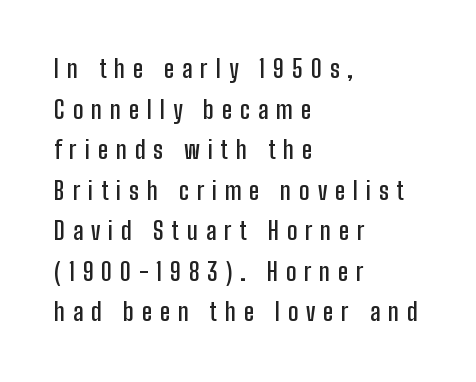
The strip under each line holds only bare page. Italic? Not at all — the glyphs are vertical. A bit beefed up — I'd call it semibold rather than bold. Leftover space on each line is placed entirely after the last word. The designer left line spacing at the default. Students, note that the glyphs here are deliberately spaced far apart.
